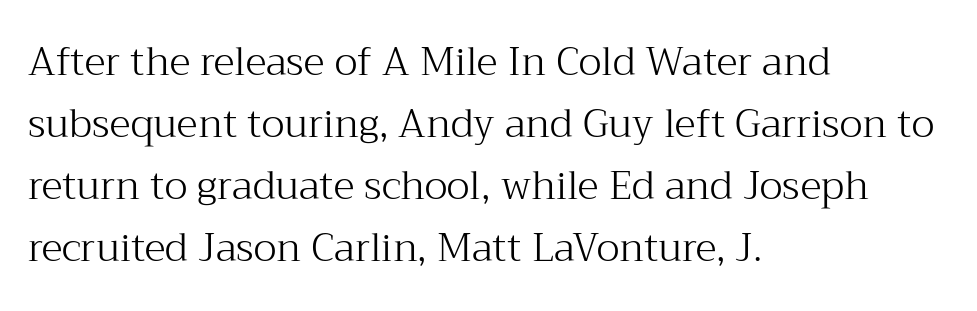
Q: Is the text bold? A: No.
Q: Is the text italic (slanted)? A: No, it is upright.
Q: Is the typeface a serif or a sans-serif typeface? A: Serif.
Q: Is the text underlined? A: No.
Q: How is the paragraph aligned? A: Left-aligned.
Q: Is the spacing between letters normal or unusually wide? A: Normal.
Q: Is the spacing between lines tight, normal or loose? A: Normal.
Q: Width (condensed, normal, or wide)? A: Normal.
Q: Stroke contrast? A: Medium.
Q: x-height? A: Medium.
Q: Monospaced? A: No.
